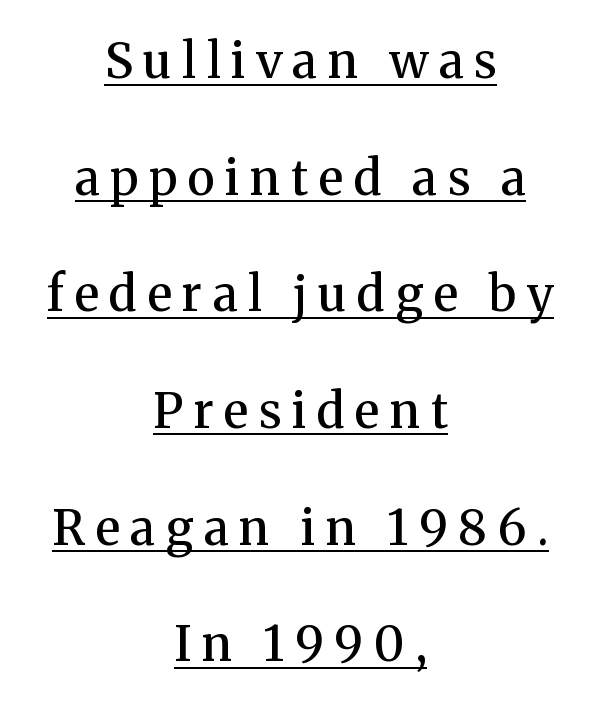
Q: Is the text bold? A: Semi-bold.
Q: Is the text italic (slanted)? A: No, it is upright.
Q: Is the typeface a serif or a sans-serif typeface? A: Serif.
Q: Is the text underlined? A: Yes.
Q: How is the paragraph aligned? A: Centered.
Q: Is the spacing between letters normal or unusually wide? A: Unusually wide.
Q: Is the spacing between lines tight, normal or loose? A: Loose.
Q: Width (condensed, normal, or wide)? A: Normal.
Q: Stroke contrast? A: Medium.
Q: x-height? A: Medium.
Q: Monospaced? A: No.
